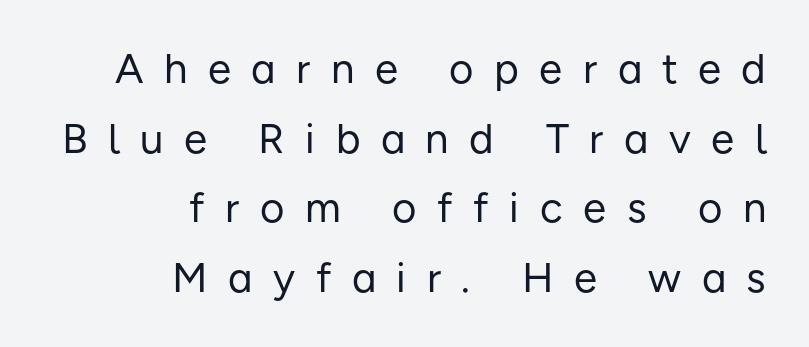
Nothing sits at the stroke ends, so this counts as sans-serif. The typography opts for an upright posture over an oblique one. These lines are set flush right with a ragged left edge. You could only call the tracking loose — the letters float apart.
